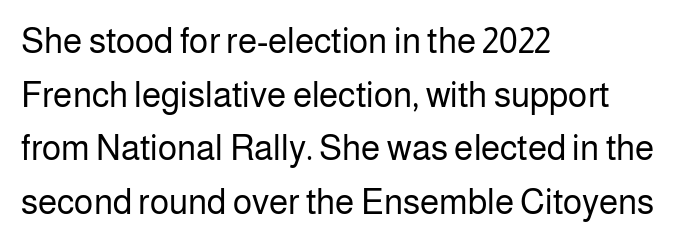
{"serif": "no", "italic": "no", "bold": "no", "weight": "regular", "width": "normal", "stroke_contrast": "low", "x_height": "medium", "monospaced": "no", "underline": "no", "align": "left", "line_spacing": "normal", "line_spacing_ratio": 1.53, "letter_spacing": "normal", "letter_spacing_em": 0.0, "glyph_px": 35}
